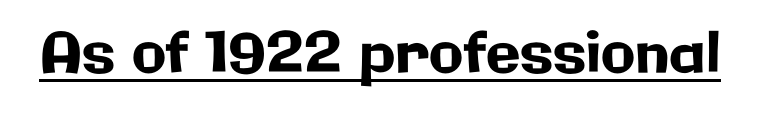
{"serif": "no", "italic": "no", "width": "normal", "stroke_contrast": "low", "x_height": "medium", "monospaced": "no", "underline": "yes", "letter_spacing": "normal", "letter_spacing_em": 0.0, "glyph_px": 56}
